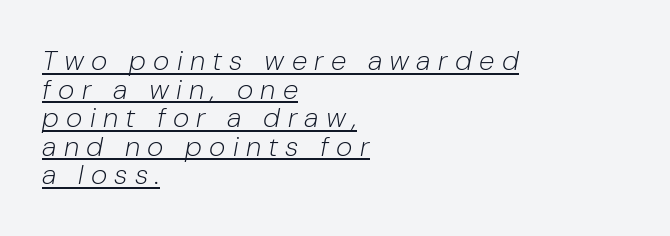
Q: Is the text bold? A: No.
Q: Is the text italic (slanted)? A: Yes, it leans right by about 10 degrees.
Q: Is the text underlined? A: Yes.
Q: How is the paragraph aligned? A: Left-aligned.
Q: Is the spacing between letters normal or unusually wide? A: Unusually wide.
Q: Is the spacing between lines tight, normal or loose? A: Tight.
Q: Width (condensed, normal, or wide)? A: Normal.
Q: Stroke contrast? A: Low.
Q: x-height? A: Medium.
Q: Monospaced? A: No.
